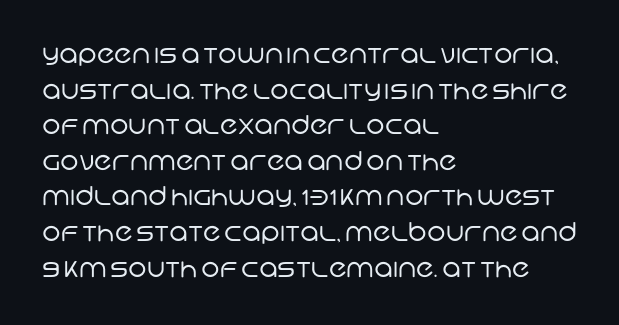
Q: Is the text bold? A: No.
Q: Is the text underlined? A: No.
Q: How is the paragraph aligned? A: Left-aligned.
Q: Is the spacing between letters normal or unusually wide? A: Normal.
Q: Is the spacing between lines tight, normal or loose? A: Normal.
